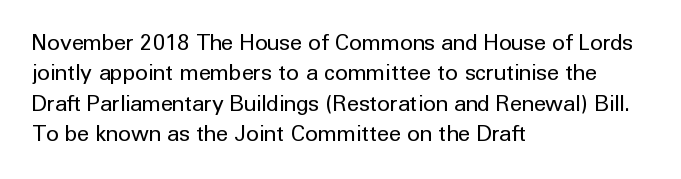
Q: Is the text bold? A: No.
Q: Is the text italic (slanted)? A: No, it is upright.
Q: Is the text underlined? A: No.
Q: How is the paragraph aligned? A: Left-aligned.
Q: Is the spacing between letters normal or unusually wide? A: Normal.
Q: Is the spacing between lines tight, normal or loose? A: Normal.
